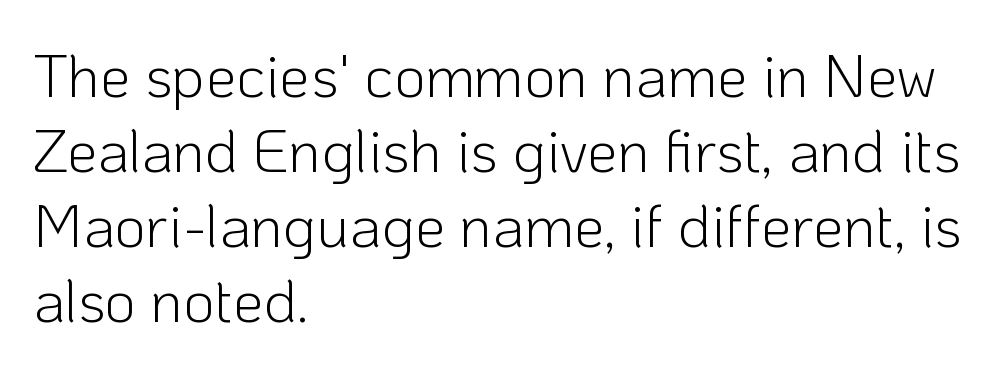
The image shows 61 px light sans-serif type, upright; set left-aligned, line spacing 1.23x, normal letter spacing, not underlined; low stroke contrast and a medium x-height.
